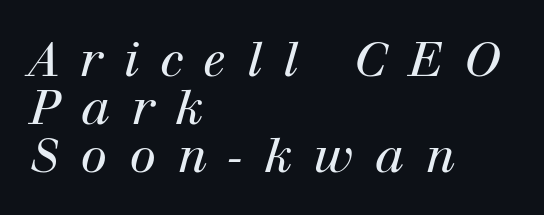
Q: Is the text bold? A: No.
Q: Is the text italic (slanted)? A: Yes, it leans right by about 12 degrees.
Q: Is the typeface a serif or a sans-serif typeface? A: Serif.
Q: Is the text underlined? A: No.
Q: How is the paragraph aligned? A: Left-aligned.
Q: Is the spacing between letters normal or unusually wide? A: Unusually wide.
Q: Is the spacing between lines tight, normal or loose? A: Tight.
Q: Width (condensed, normal, or wide)? A: Normal.
Q: Stroke contrast? A: High.
Q: x-height? A: Medium.
Q: Monospaced? A: No.
